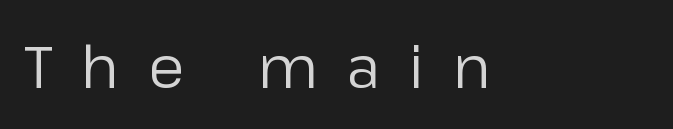
{"serif": "no", "italic": "no", "bold": "no", "weight": "regular", "width": "normal", "stroke_contrast": "low", "x_height": "medium", "monospaced": "no", "underline": "no", "align": "left", "letter_spacing": "wide", "letter_spacing_em": 0.49, "glyph_px": 59}
